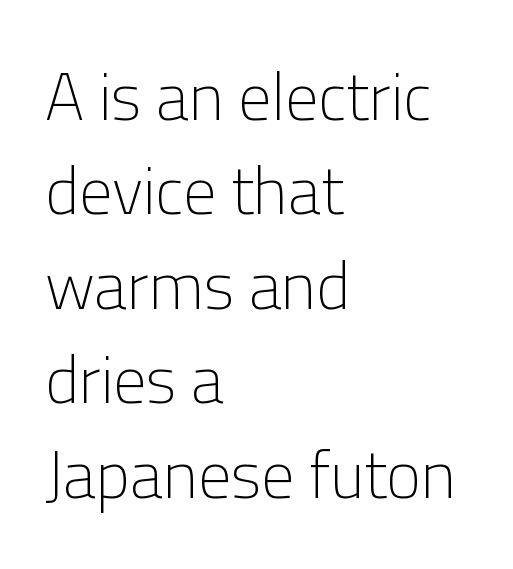
{"serif": "no", "italic": "no", "bold": "no", "weight": "light", "width": "normal", "stroke_contrast": "low", "x_height": "medium", "monospaced": "no", "underline": "no", "align": "left", "line_spacing": "normal", "line_spacing_ratio": 1.43, "letter_spacing": "normal", "letter_spacing_em": 0.0, "glyph_px": 66}
